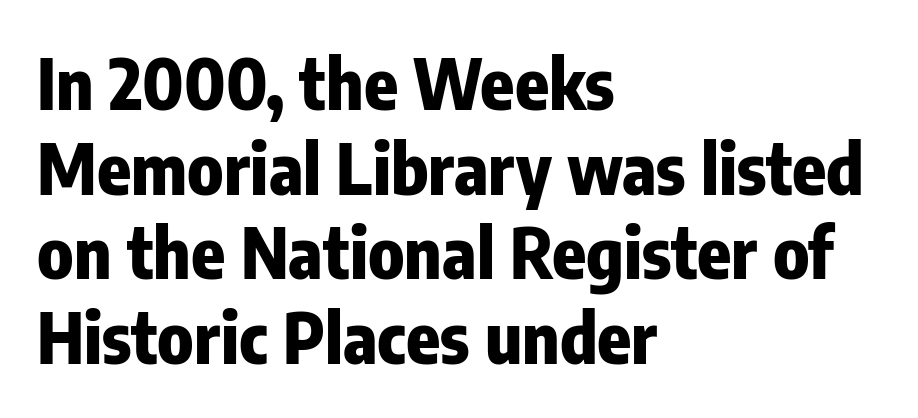
Spacing between characters is what you'd get straight out of the box. The area under the type is left untouched. Character widths vary here, with narrow letters taking less room than wide ones. If you drew a ruler down the left edge, every line would touch it. Nope, not italic — everything's standing straight.
